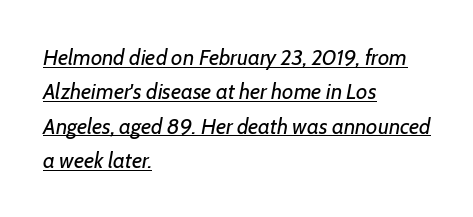
The image shows 22 px text type, italic (leaning right); set left-aligned, normal line spacing (1.56x), normal letter spacing, underlined.
